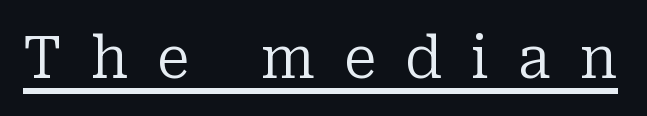
Words appear elongated and porous because spacing is wide. You could not count columns in this text — the font is proportionally spaced. Check the space under the baseline: a stroke is drawn there. Stem width sits at or under what a default text font uses. Vertical strokes here are truly vertical.
